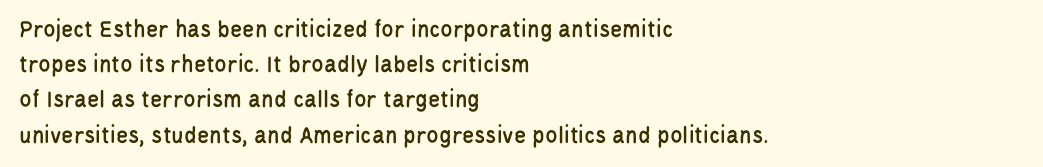
Posture: straight, roman, zero tilt. This rendering uses left alignment, leaving the right contour irregular. This sample keeps an unexceptional amount of space between lines. Bare-footed words on every line.
